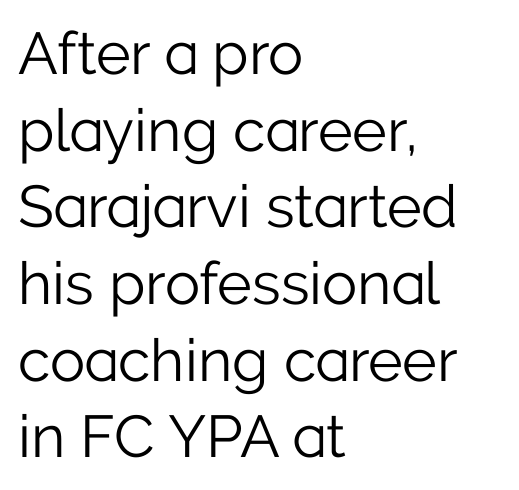
The lines sit at an ordinary, default distance from one another. One-word summary of the alignment: left. Tracking here is standard; glyphs follow each other at the usual distance. Ink coverage per letter is moderate at most. Proportional: the letters do not fall into vertical columns. The lettering holds an erect, upright posture throughout.
